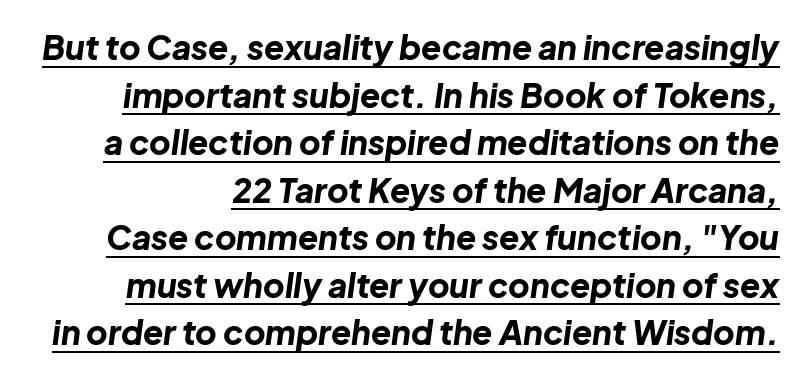
{"italic": "yes", "lean": "right", "slant_degrees": 8, "bold": "yes", "weight": "bold", "width": "normal", "stroke_contrast": "low", "x_height": "medium", "monospaced": "no", "underline": "yes", "line_spacing": "normal", "line_spacing_ratio": 1.44, "letter_spacing": "normal", "letter_spacing_em": 0.0, "glyph_px": 33}
